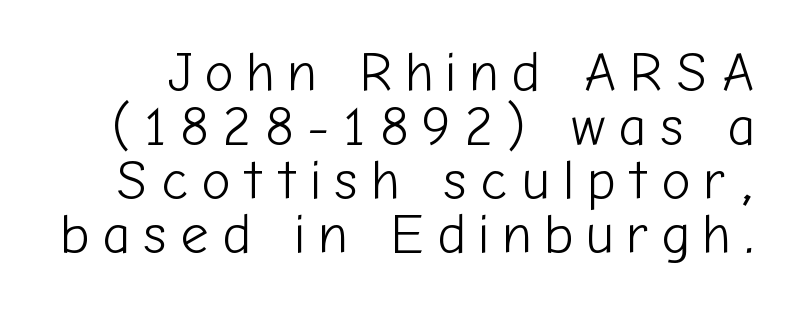
The image shows 55 px light sans-serif type, upright; set tight line spacing (0.98x), unusually wide letter spacing (+0.23 em), not underlined; low stroke contrast and a medium x-height.
